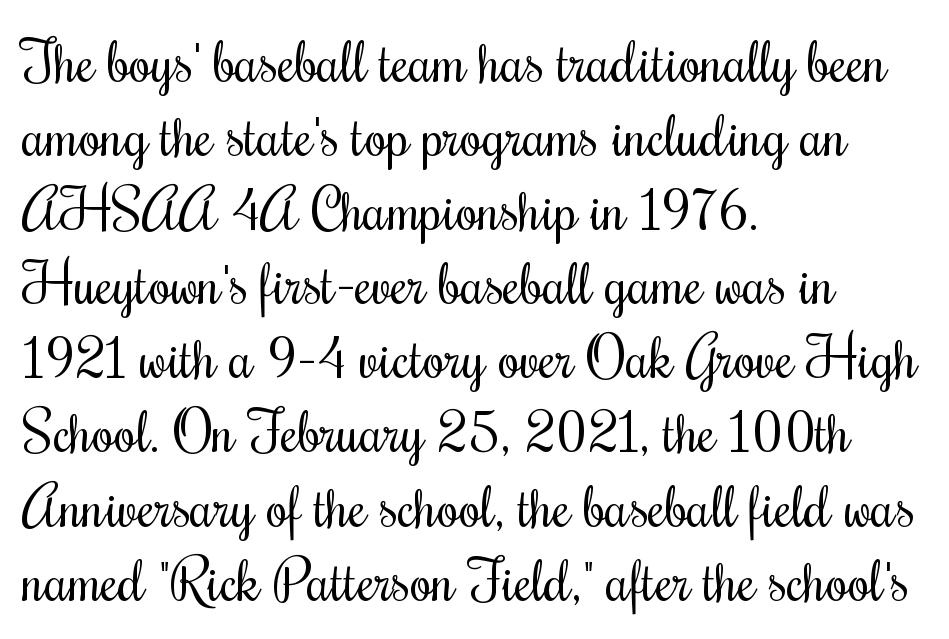
{"bold": "no", "weight": "regular", "width": "condensed", "stroke_contrast": "medium", "x_height": "small", "monospaced": "no", "underline": "no", "align": "left", "line_spacing": "normal", "line_spacing_ratio": 1.3, "letter_spacing": "normal", "letter_spacing_em": 0.0, "glyph_px": 57}
